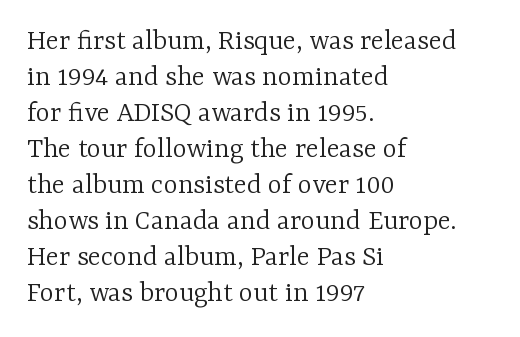
{"serif": "yes", "italic": "no", "bold": "no", "weight": "light", "width": "normal", "stroke_contrast": "low", "x_height": "medium", "monospaced": "no", "underline": "no", "align": "left", "line_spacing_ratio": 1.2, "letter_spacing": "normal", "letter_spacing_em": 0.0, "glyph_px": 30}
